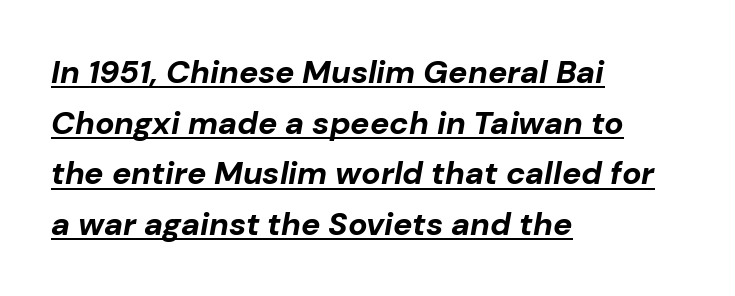
The image shows 32 px bold type, italic (leaning right); set left-aligned, normal line spacing (1.58x), normal letter spacing, underlined; low stroke contrast and a medium x-height.
